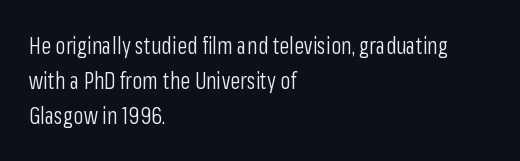
The image shows 23 px text type, upright; set left-aligned, normal line spacing (1.53x), normal letter spacing, not underlined.
